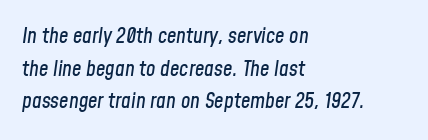
Q: Is the text italic (slanted)? A: Yes, it leans right by about 8 degrees.
Q: Is the text underlined? A: No.
Q: How is the paragraph aligned? A: Left-aligned.
Q: Is the spacing between letters normal or unusually wide? A: Normal.
Q: Is the spacing between lines tight, normal or loose? A: Normal.
